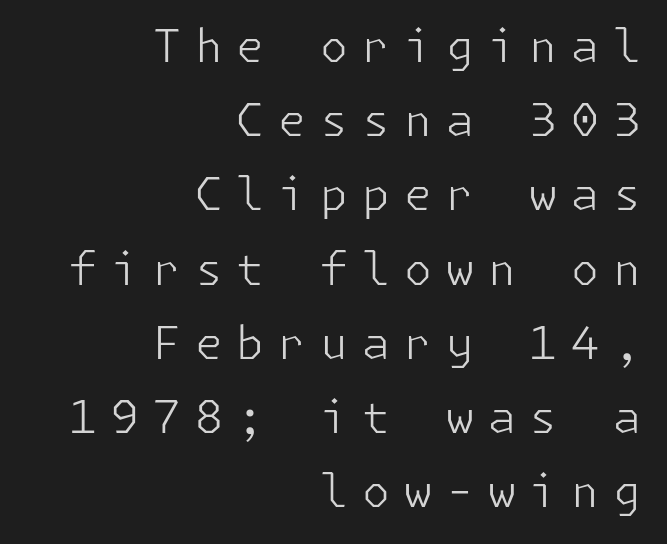
{"serif": "no", "italic": "no", "bold": "no", "weight": "light", "width": "normal", "stroke_contrast": "low", "x_height": "medium", "underline": "no", "align": "right", "line_spacing": "normal", "line_spacing_ratio": 1.65, "letter_spacing": "wide", "letter_spacing_em": 0.31, "glyph_px": 45}
